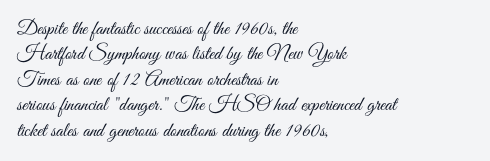
The image shows 20 px text type; set left-aligned, normal line spacing (1.27x), normal letter spacing, not underlined.
